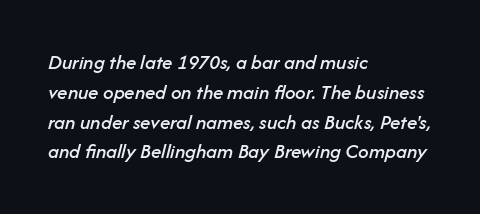
Q: Is the text italic (slanted)? A: Yes, it leans right by about 14 degrees.
Q: Is the text underlined? A: No.
Q: How is the paragraph aligned? A: Left-aligned.
Q: Is the spacing between letters normal or unusually wide? A: Normal.
Q: Is the spacing between lines tight, normal or loose? A: Normal.
